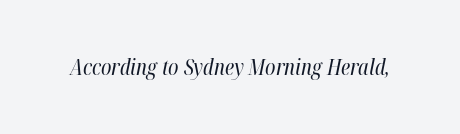
{"italic": "yes", "lean": "right", "slant_degrees": 12, "bold": "no", "underline": "no", "letter_spacing": "normal", "letter_spacing_em": 0.0, "glyph_px": 21}
